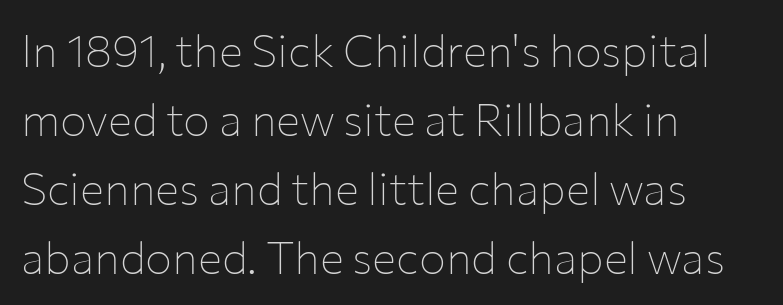
Check under the words: just untouched page. These lines were composed using upright roman letters. What kind of face is this? One without serifs — a sans. Here the designer chose a conventional face with non-uniform glyph widths. A quiet, ordinary-to-light weight characterises the typeface.
